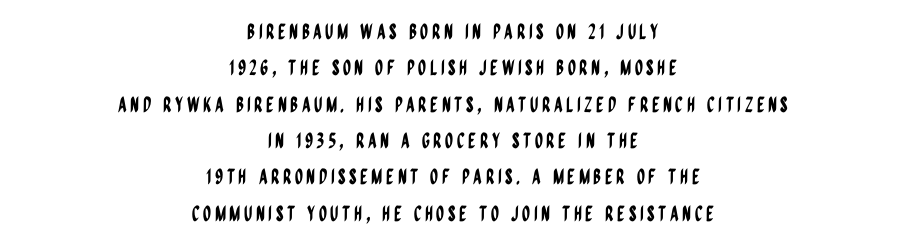
{"italic": "no", "underline": "no", "align": "center", "line_spacing_ratio": 1.73, "glyph_px": 21}
